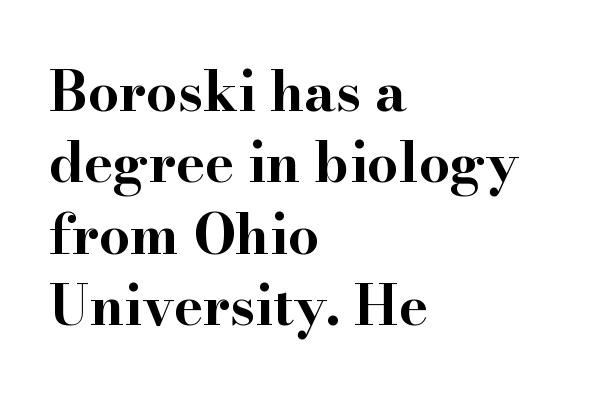
{"serif": "yes", "italic": "no", "bold": "yes", "weight": "bold", "width": "wide", "stroke_contrast": "high", "x_height": "small", "monospaced": "no", "underline": "no", "align": "left", "line_spacing": "normal", "line_spacing_ratio": 1.3, "letter_spacing": "normal", "letter_spacing_em": 0.0, "glyph_px": 55}
